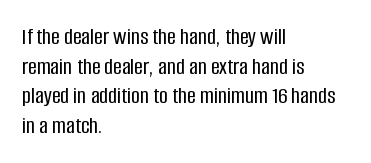
{"italic": "no", "underline": "no", "align": "left", "line_spacing_ratio": 1.23, "letter_spacing": "normal", "letter_spacing_em": 0.0, "glyph_px": 24}
